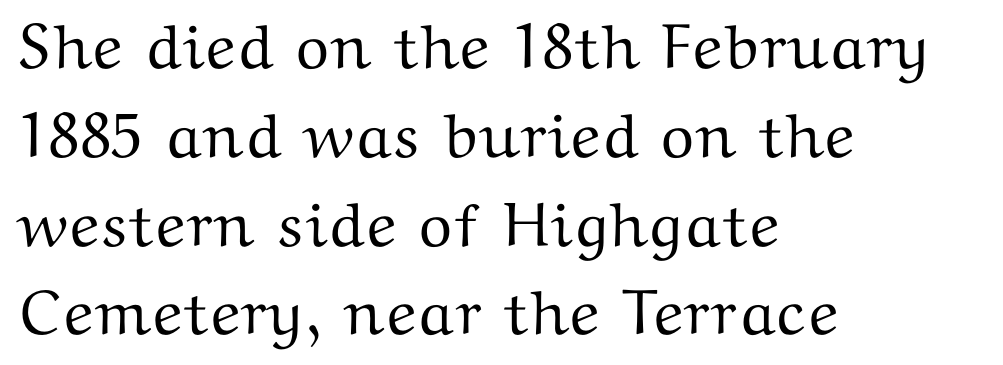
{"serif": "yes", "italic": "no", "width": "wide", "stroke_contrast": "medium", "x_height": "medium", "monospaced": "no", "underline": "no", "align": "left", "line_spacing": "normal", "line_spacing_ratio": 1.41, "letter_spacing": "normal", "letter_spacing_em": 0.0, "glyph_px": 63}
